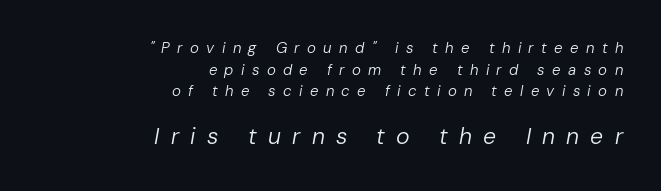
Q: Is the text bold? A: No.
Q: Is the text italic (slanted)? A: Yes, it leans right by about 10 degrees.
Q: Is the text underlined? A: No.
Q: How is the paragraph aligned? A: Right-aligned.
Q: Is the spacing between letters normal or unusually wide? A: Unusually wide.
Q: Is the spacing between lines tight, normal or loose? A: Normal.
Q: Which block of text is set in a larger size, the first (top) or the second (bottom)? A: The second (bottom) one.
